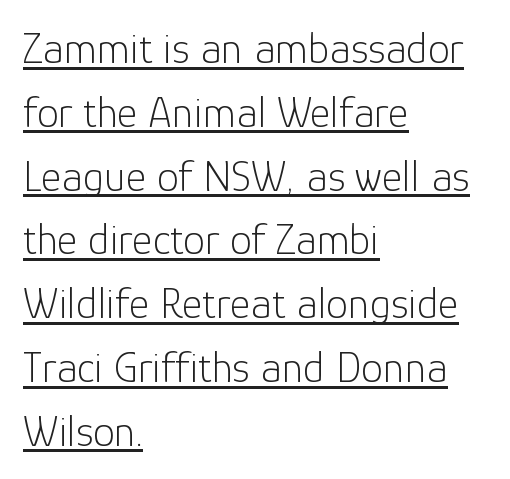
The image shows 44 px light sans-serif type, upright; set left-aligned, normal line spacing (1.45x), normal letter spacing, underlined; low stroke contrast and a medium x-height.
